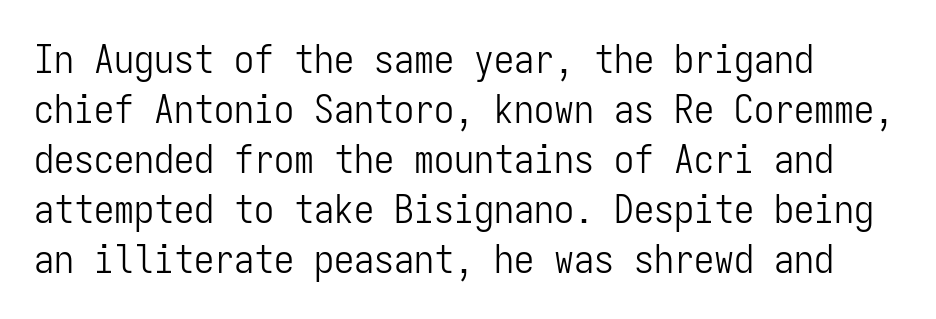
Q: Is the text bold? A: No.
Q: Is the text italic (slanted)? A: No, it is upright.
Q: Is the typeface a serif or a sans-serif typeface? A: Sans-serif.
Q: Is the text underlined? A: No.
Q: How is the paragraph aligned? A: Left-aligned.
Q: Is the spacing between letters normal or unusually wide? A: Normal.
Q: Is the spacing between lines tight, normal or loose? A: Normal.
Q: Width (condensed, normal, or wide)? A: Condensed.
Q: Stroke contrast? A: Low.
Q: x-height? A: Medium.
Q: Monospaced? A: Yes.
